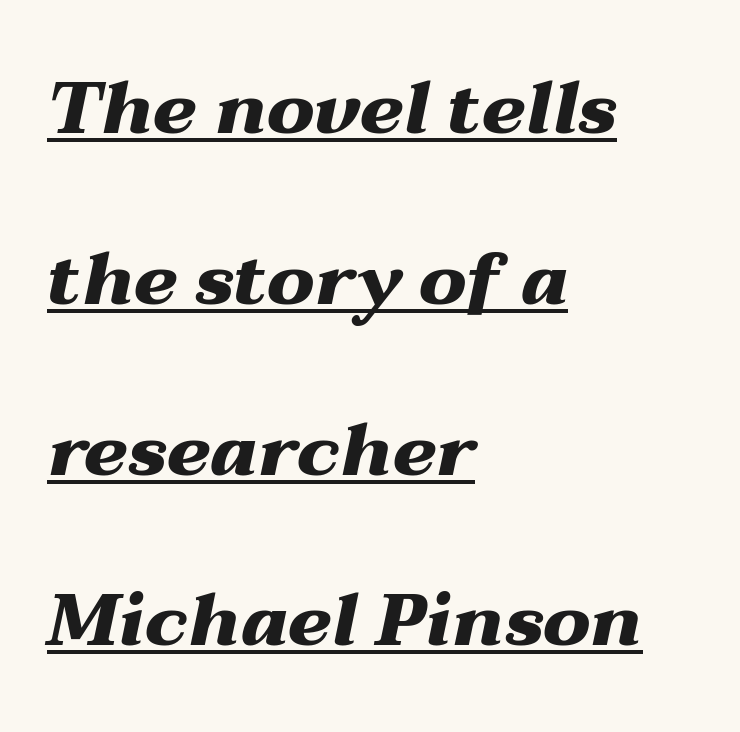
The image shows 73 px heavy, wide type, italic (leaning right); set left-aligned, loose line spacing (2.34x), normal letter spacing, underlined; medium stroke contrast and a medium x-height.
